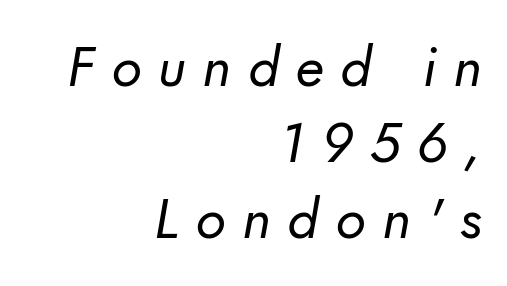
{"serif": "no", "bold": "no", "weight": "regular", "width": "normal", "stroke_contrast": "low", "x_height": "small", "monospaced": "no", "underline": "no", "align": "right", "line_spacing": "normal", "line_spacing_ratio": 1.36, "letter_spacing": "wide", "letter_spacing_em": 0.3, "glyph_px": 56}
